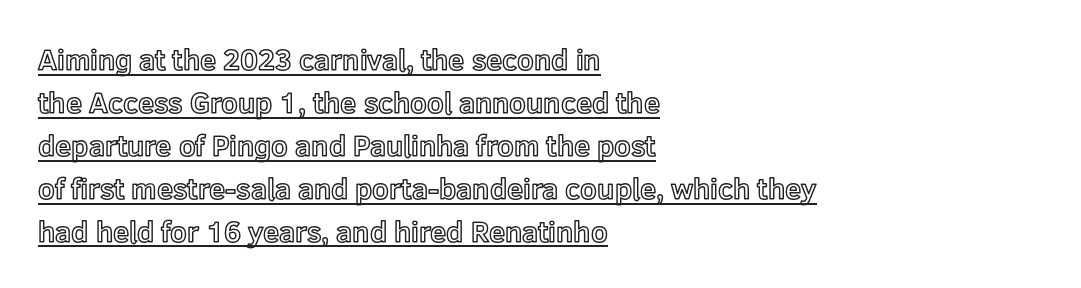
The line texture is even and compact thanks to regular tracking. The leading is moderate, giving the passage an even texture. Varying glyph widths throughout — classic text-font behaviour. The string is rendered with underlining switched on. Unlike italic type, these characters show no tilt at all.
